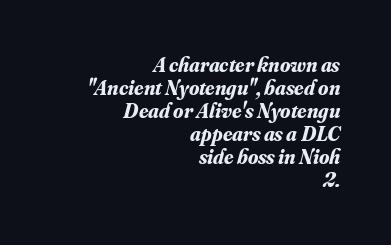
The image shows 21 px bold type, italic (leaning right); set right-aligned, tight line spacing (1.1x), normal letter spacing, not underlined.
